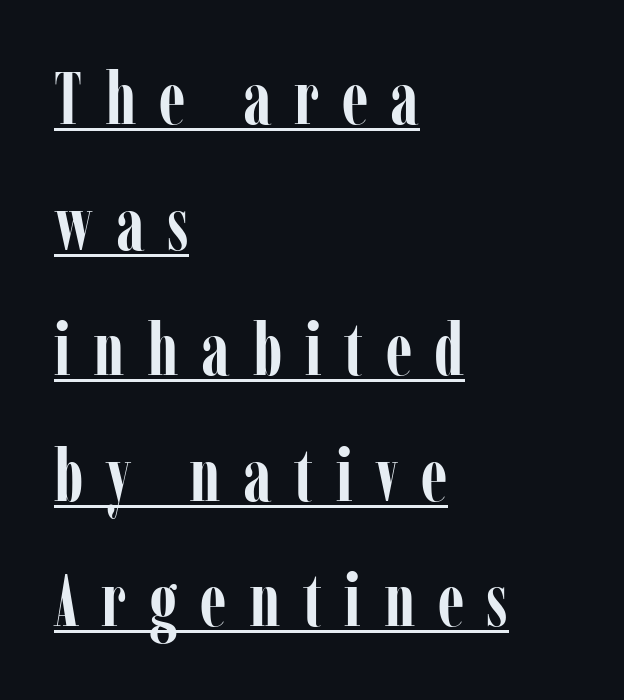
Q: Is the text bold? A: Yes.
Q: Is the text italic (slanted)? A: No, it is upright.
Q: Is the typeface a serif or a sans-serif typeface? A: Serif.
Q: Is the text underlined? A: Yes.
Q: How is the paragraph aligned? A: Left-aligned.
Q: Is the spacing between letters normal or unusually wide? A: Unusually wide.
Q: Width (condensed, normal, or wide)? A: Condensed.
Q: Stroke contrast? A: Low.
Q: x-height? A: Medium.
Q: Monospaced? A: No.
